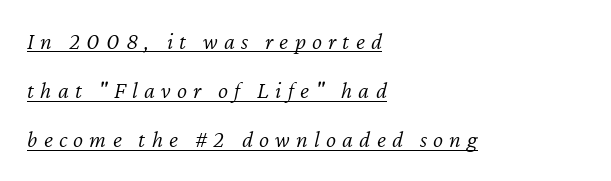
Students, observe: this is what heavily led, spacious text looks like. Somebody hit Ctrl+U on this one — the words are underlined. How are the letters spaced? Widely, with obvious added tracking. Each stroke keeps to a modest, everyday thickness or less. The paragraph shown leans on its left margin. The lettering tilts uniformly, giving the passage an italic look.
